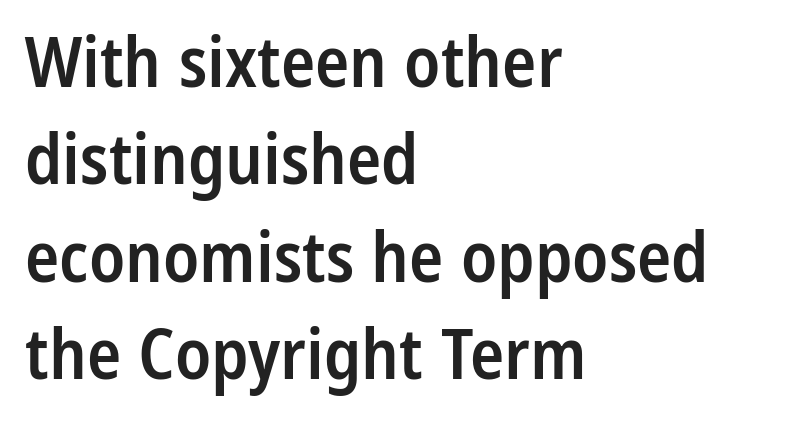
{"serif": "no", "italic": "no", "bold": "semi", "weight": "semibold", "width": "condensed", "stroke_contrast": "low", "x_height": "medium", "monospaced": "no", "underline": "no", "align": "left", "line_spacing": "normal", "line_spacing_ratio": 1.37, "letter_spacing": "normal", "letter_spacing_em": 0.0, "glyph_px": 71}
